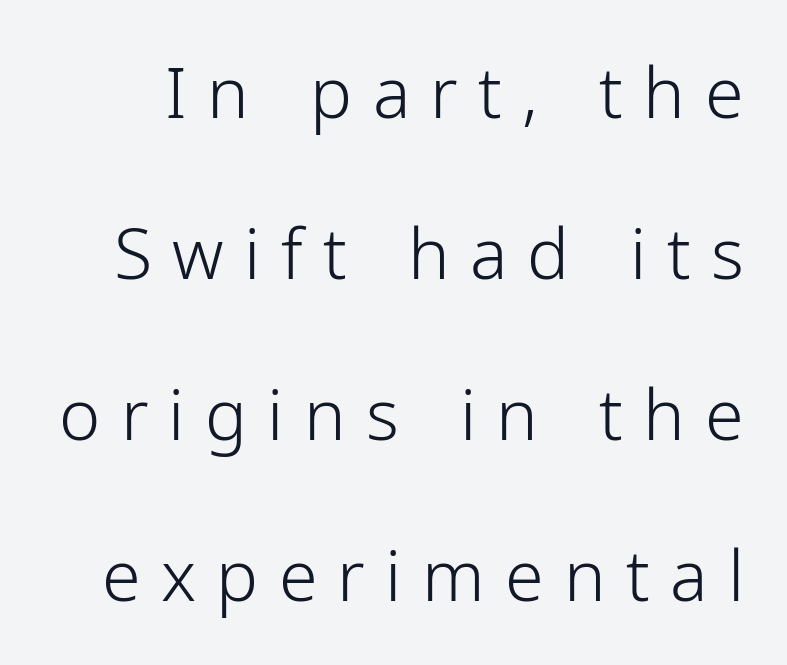
What kind of face is this? One without serifs — a sans. Think standard paragraph weight, or any step lighter than that. The baseline area is clear. Between one letter and the next there's a generous, obvious gap.
